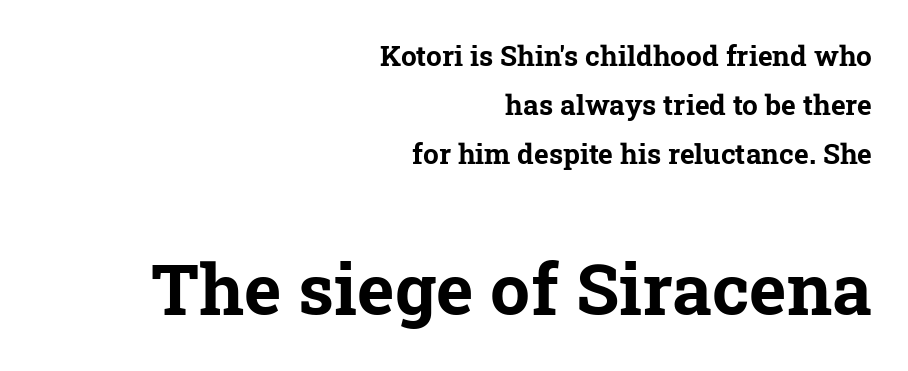
Bare-footed words on every line. Alignment: flush right. The face used here has the dense, thick strokes of a bold. Varying glyph widths throughout — classic text-font behaviour. Little horizontal feet cap the strokes, marking this as serif type. Top chunk: small. Bottom chunk: large.
